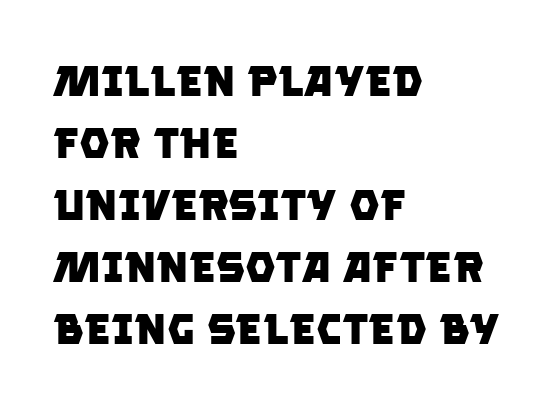
Q: Is the text bold? A: Yes.
Q: Is the typeface a serif or a sans-serif typeface? A: Sans-serif.
Q: Is the text underlined? A: No.
Q: How is the paragraph aligned? A: Left-aligned.
Q: Is the spacing between letters normal or unusually wide? A: Normal.
Q: Is the spacing between lines tight, normal or loose? A: Normal.
Q: Width (condensed, normal, or wide)? A: Normal.
Q: Stroke contrast? A: Low.
Q: x-height? A: Large.
Q: Monospaced? A: No.
